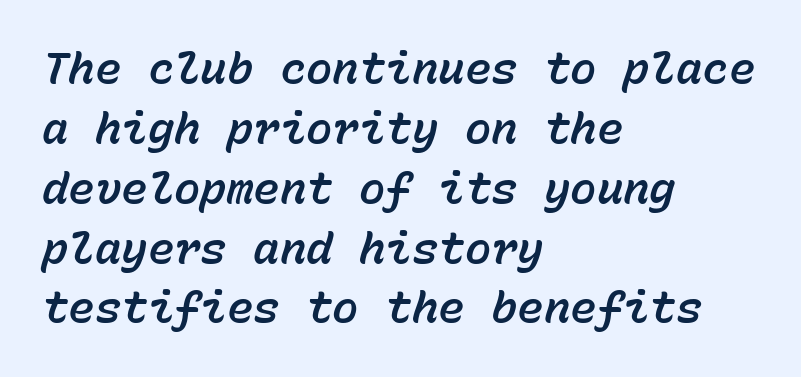
The image shows 44 px text type, italic (leaning right), monospaced; set left-aligned, normal line spacing (1.36x), normal letter spacing, not underlined; low stroke contrast and a medium x-height.
